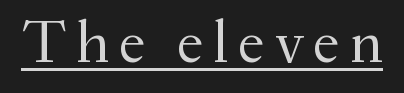
Regarding serifs, this sample has them. Every character sits straight up, as roman type does. A typesetter would call this proportional, since set widths differ per character. A rule runs beneath these lines of type.
